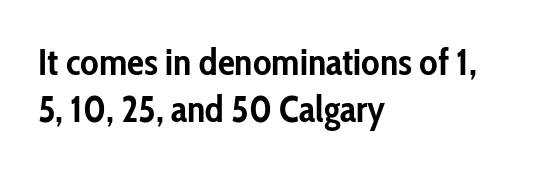
Q: Is the text bold? A: Yes.
Q: Is the text italic (slanted)? A: No, it is upright.
Q: Is the typeface a serif or a sans-serif typeface? A: Sans-serif.
Q: Is the text underlined? A: No.
Q: How is the paragraph aligned? A: Left-aligned.
Q: Is the spacing between letters normal or unusually wide? A: Normal.
Q: Is the spacing between lines tight, normal or loose? A: Normal.
Q: Width (condensed, normal, or wide)? A: Condensed.
Q: Stroke contrast? A: Low.
Q: x-height? A: Medium.
Q: Monospaced? A: No.
